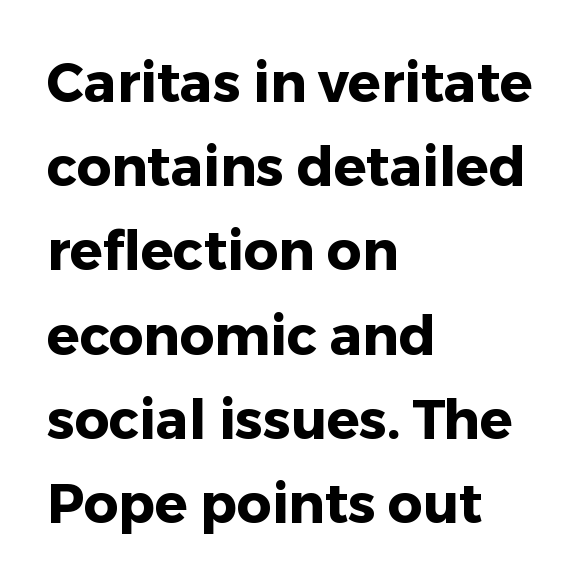
The image shows 54 px heavy sans-serif type, upright; set left-aligned, normal line spacing (1.56x), normal letter spacing, not underlined; low stroke contrast and a medium x-height.
